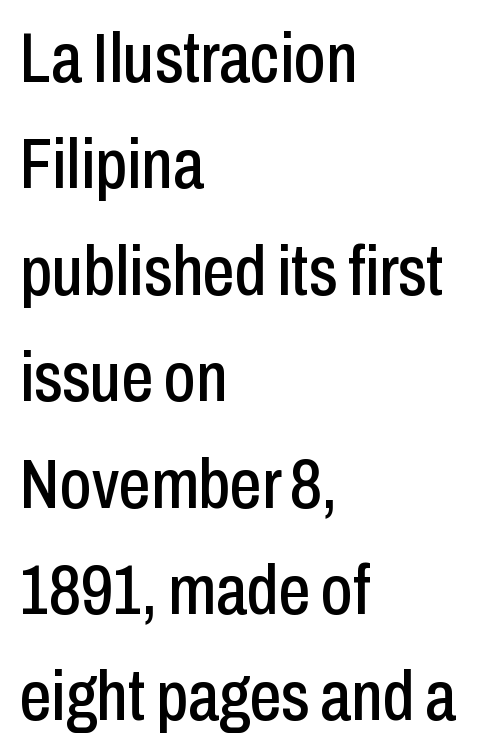
Standard letterfit; no display-style spreading of the glyphs. The face used here is proportionally spaced, like ordinary book or web type. Type style note: lacks serifs. Alignment: flush left.
